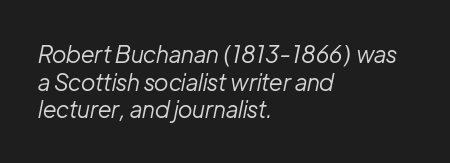
Q: Is the text bold? A: No.
Q: Is the text italic (slanted)? A: Yes, it leans right by about 12 degrees.
Q: Is the text underlined? A: No.
Q: How is the paragraph aligned? A: Left-aligned.
Q: Is the spacing between letters normal or unusually wide? A: Normal.
